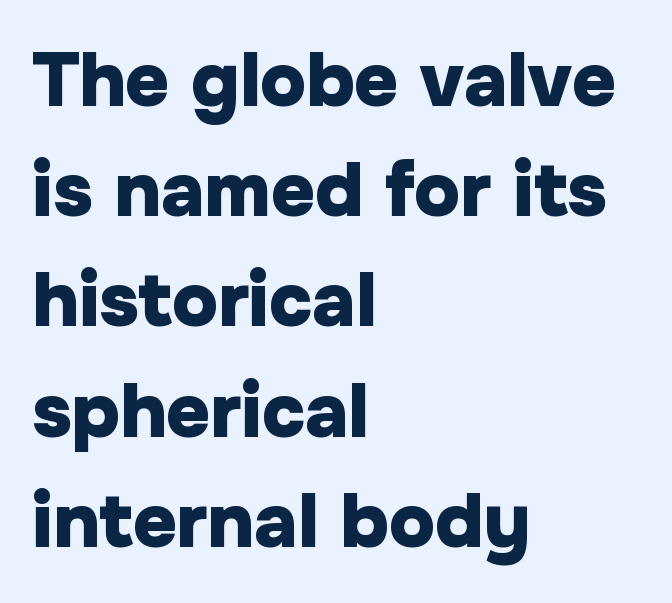
Regular leading. Letters rest on an invisible, unmarked baseline. Do the characters align in a grid? No, the font is proportional. You can tell it's not italic because the verticals are truly vertical. This rendering uses left alignment, leaving the right contour irregular.
